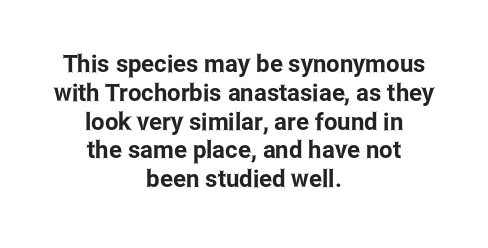
The lines in this sample share a center point and differ in where they start and stop. The space beneath each line is pristine and unruled. The letterforms sit shoulder to shoulder at normal distance. Posture: upright roman.
